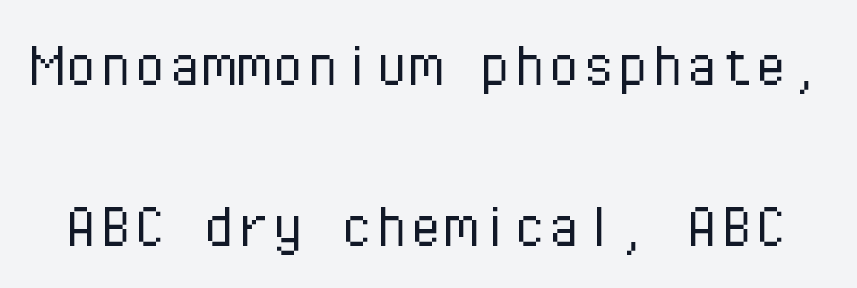
Q: Is the text bold? A: No.
Q: Is the text italic (slanted)? A: No, it is upright.
Q: Is the typeface a serif or a sans-serif typeface? A: Sans-serif.
Q: Is the text underlined? A: No.
Q: Is the spacing between letters normal or unusually wide? A: Normal.
Q: Is the spacing between lines tight, normal or loose? A: Loose.
Q: Width (condensed, normal, or wide)? A: Normal.
Q: Stroke contrast? A: Low.
Q: x-height? A: Medium.
Q: Monospaced? A: Yes.
